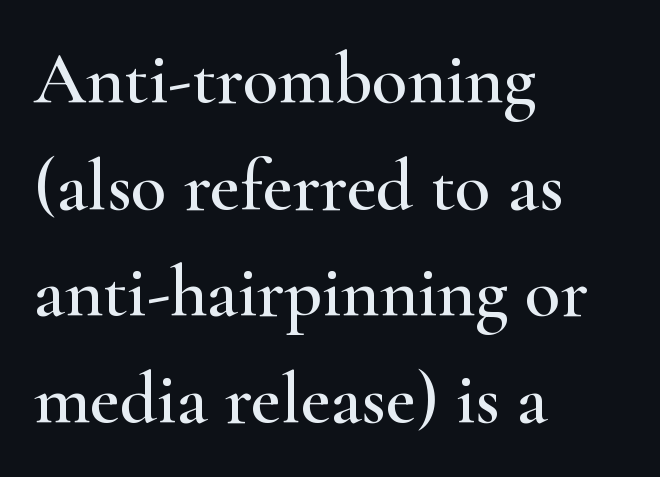
Q: Is the text italic (slanted)? A: No, it is upright.
Q: Is the typeface a serif or a sans-serif typeface? A: Serif.
Q: Is the text underlined? A: No.
Q: How is the paragraph aligned? A: Left-aligned.
Q: Is the spacing between letters normal or unusually wide? A: Normal.
Q: Is the spacing between lines tight, normal or loose? A: Normal.
Q: Width (condensed, normal, or wide)? A: Wide.
Q: Stroke contrast? A: High.
Q: x-height? A: Small.
Q: Monospaced? A: No.
